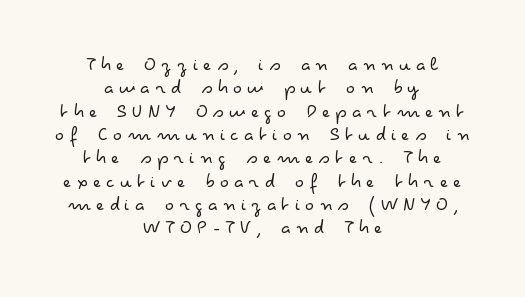
{"italic": "no", "bold": "no", "underline": "no", "align": "center", "line_spacing": "tight", "line_spacing_ratio": 1.06, "letter_spacing": "wide", "letter_spacing_em": 0.22, "glyph_px": 22}
